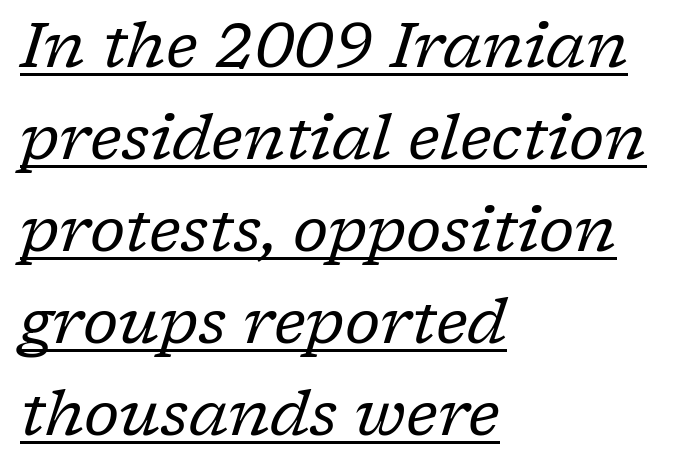
Q: Is the text bold? A: No.
Q: Is the text italic (slanted)? A: Yes, it leans right by about 17 degrees.
Q: Is the typeface a serif or a sans-serif typeface? A: Serif.
Q: Is the text underlined? A: Yes.
Q: How is the paragraph aligned? A: Left-aligned.
Q: Is the spacing between letters normal or unusually wide? A: Normal.
Q: Is the spacing between lines tight, normal or loose? A: Normal.
Q: Width (condensed, normal, or wide)? A: Normal.
Q: Stroke contrast? A: Low.
Q: x-height? A: Medium.
Q: Monospaced? A: No.
